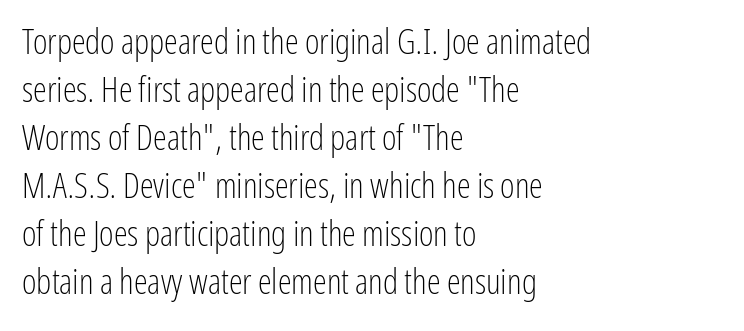
{"serif": "no", "italic": "no", "bold": "no", "weight": "light", "width": "condensed", "stroke_contrast": "low", "x_height": "medium", "monospaced": "no", "underline": "no", "align": "left", "line_spacing": "normal", "line_spacing_ratio": 1.37, "letter_spacing": "normal", "letter_spacing_em": 0.0, "glyph_px": 35}
